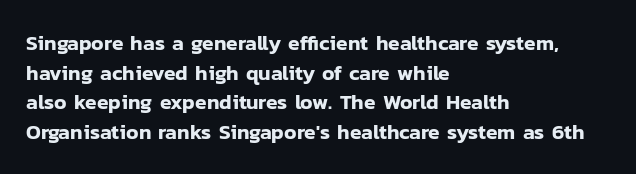
{"italic": "no", "underline": "no", "align": "left", "line_spacing": "normal", "line_spacing_ratio": 1.41, "letter_spacing": "normal", "letter_spacing_em": 0.0, "glyph_px": 21}
